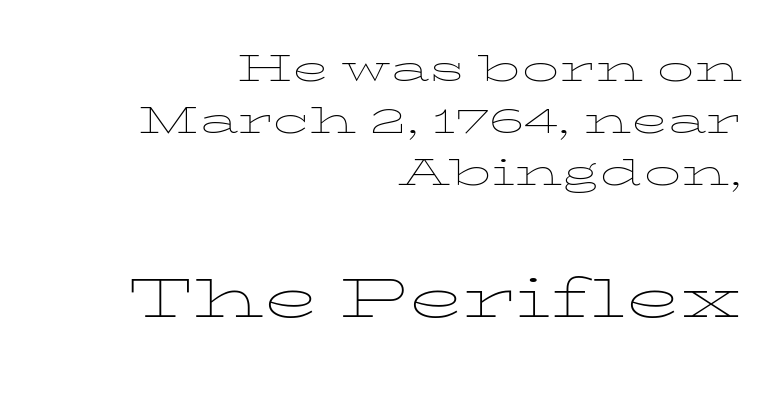
Characters follow at the spacing the type designer built in. Stems and bowls with no extra thickness — not bold. You could not count columns in this text — the font is proportionally spaced. A bare baseline throughout the passage. The letters stand upright; this is a roman face.
